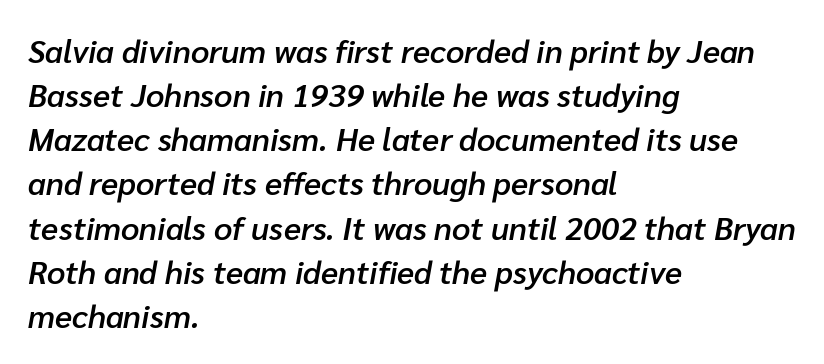
{"italic": "yes", "lean": "right", "slant_degrees": 10, "bold": "semi", "weight": "semibold", "width": "normal", "stroke_contrast": "low", "x_height": "medium", "monospaced": "no", "underline": "no", "align": "left", "line_spacing": "normal", "line_spacing_ratio": 1.38, "letter_spacing": "normal", "letter_spacing_em": 0.0, "glyph_px": 32}
